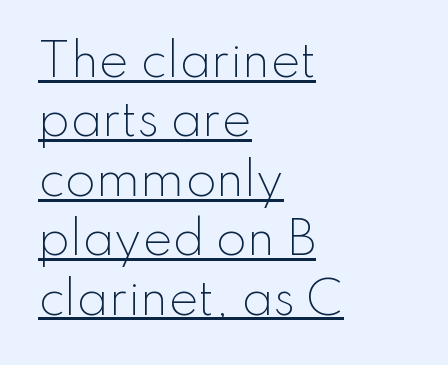
{"serif": "no", "italic": "no", "bold": "no", "weight": "light", "width": "normal", "stroke_contrast": "low", "x_height": "small", "monospaced": "no", "underline": "yes", "align": "left", "line_spacing": "normal", "line_spacing_ratio": 1.32, "letter_spacing": "normal", "letter_spacing_em": 0.0, "glyph_px": 45}
